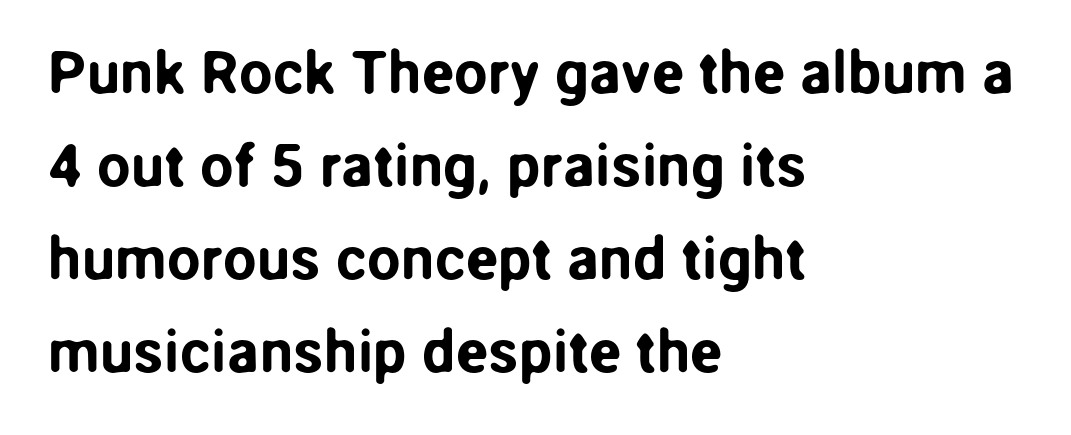
The designer went with a sans here, leaving each stem footless. Line beginnings align vertically; line endings do not. Every character sits straight up, as roman type does. This sample keeps an unexceptional amount of space between lines.
